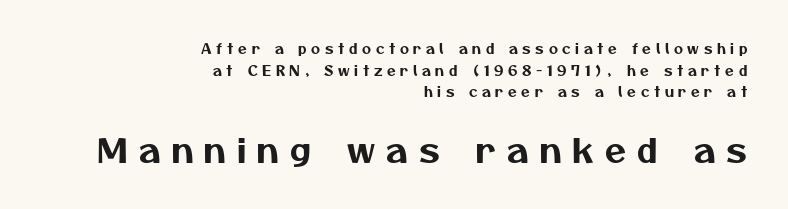
{"serif": "no", "width": "normal", "stroke_contrast": "medium", "x_height": "medium", "monospaced": "no", "underline": "no", "align": "right", "line_spacing": "normal", "line_spacing_ratio": 1.54, "letter_spacing": "wide", "letter_spacing_em": 0.33, "larger_block": "second", "size_ratio": 2.43, "glyph_px": 34}
